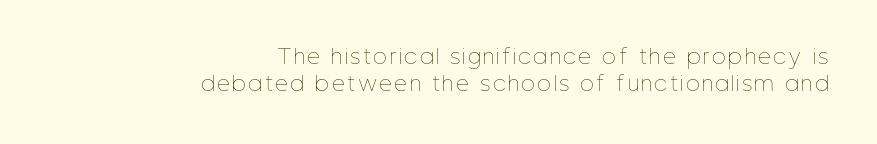
Bare-footed words on every line. Nothing heavy about these letters — not bold at all. It's the straight-up-and-down kind of type. The passage is arranged like a letterhead date or caption credit — flush right. Leading matches the norm, producing a regular column.
